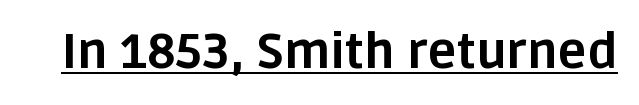
The image shows 49 px bold sans-serif type, upright; set normal letter spacing, underlined; low stroke contrast and a large x-height.
